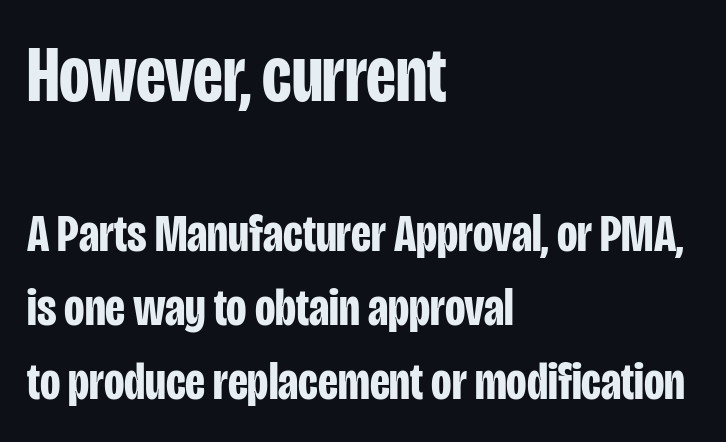
{"serif": "no", "italic": "no", "bold": "yes", "weight": "bold", "width": "condensed", "stroke_contrast": "low", "x_height": "large", "monospaced": "no", "underline": "no", "align": "left", "line_spacing": "normal", "line_spacing_ratio": 1.4, "letter_spacing": "normal", "letter_spacing_em": 0.0, "larger_block": "first", "size_ratio": 1.49, "glyph_px": 79}
